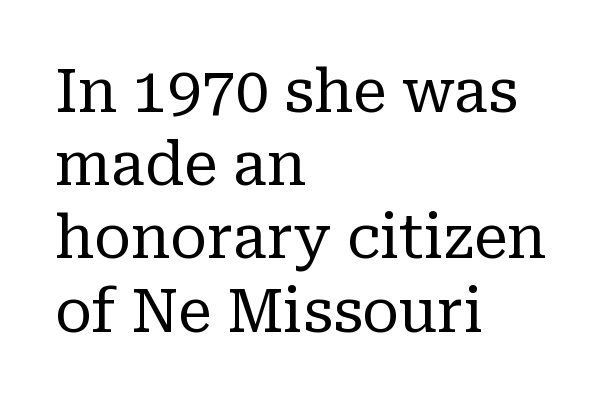
Q: Is the text bold? A: No.
Q: Is the text italic (slanted)? A: No, it is upright.
Q: Is the typeface a serif or a sans-serif typeface? A: Serif.
Q: Is the text underlined? A: No.
Q: How is the paragraph aligned? A: Left-aligned.
Q: Is the spacing between letters normal or unusually wide? A: Normal.
Q: Width (condensed, normal, or wide)? A: Normal.
Q: Stroke contrast? A: Low.
Q: x-height? A: Medium.
Q: Monospaced? A: No.
